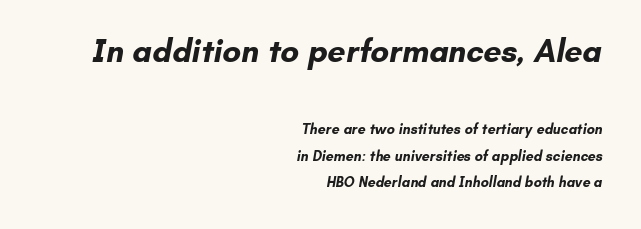
{"serif": "no", "bold": "yes", "weight": "bold", "width": "normal", "stroke_contrast": "low", "x_height": "small", "monospaced": "no", "underline": "no", "align": "right", "line_spacing_ratio": 1.87, "letter_spacing": "normal", "letter_spacing_em": 0.0, "larger_block": "first", "size_ratio": 2.29, "glyph_px": 32}
